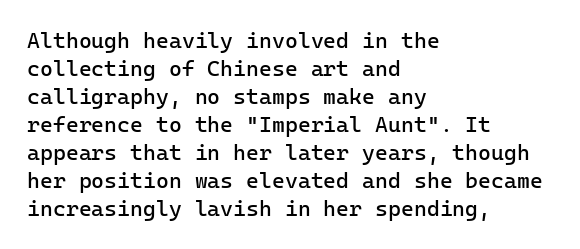
The image shows 22 px text type, upright; set left-aligned, normal line spacing (1.27x), normal letter spacing, not underlined.
